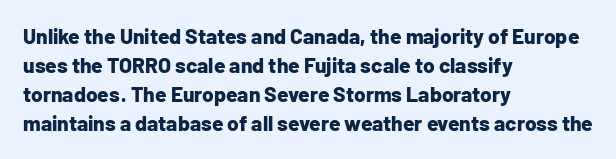
The lines are quadded left. These lines keep a tight, regular rhythm from letter to letter. The gap between lines stays unmarked. It's the straight-up-and-down kind of type. The rendering uses a moderate line-height, typical for paragraphs. Pretty heavy lettering here — definitely bold.
